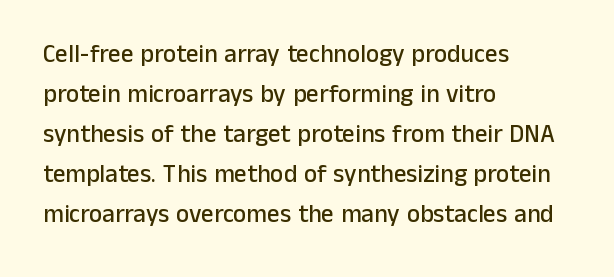
The image shows 25 px text type, upright; set left-aligned, normal line spacing (1.6x), normal letter spacing, not underlined.
